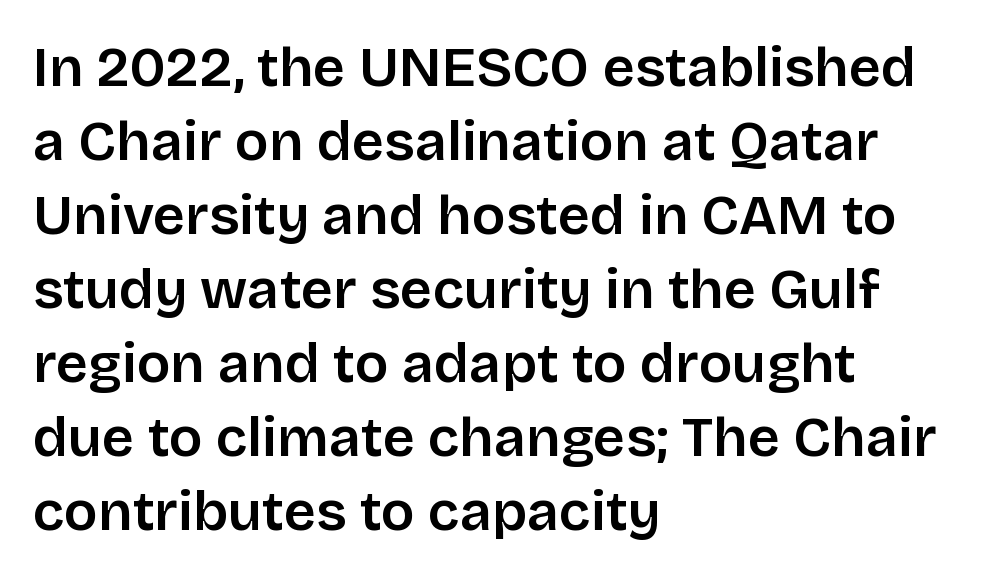
Character widths vary here, with narrow letters taking less room than wide ones. Only glyphs here, with clear space below each row. These lines sit exactly where default settings would place them. Tracking here is standard; glyphs follow each other at the usual distance. The glyphs in this specimen are sans serif.
